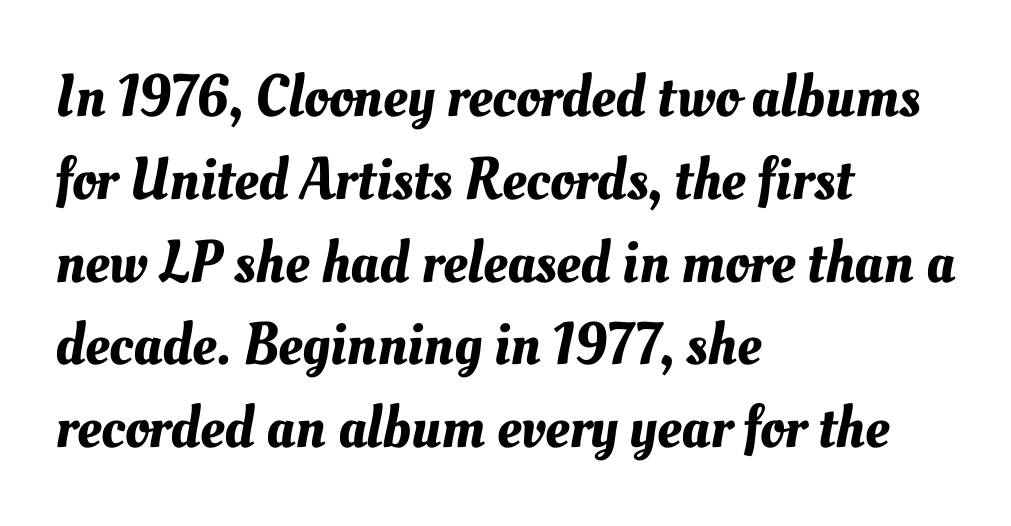
This sample is left-justified, so line endings fall wherever the words run out. Nobody drew a line under any word here. What's the leading like? Ordinary, nothing unusual. Varying glyph widths throughout — classic text-font behaviour. Letter spacing: default.
